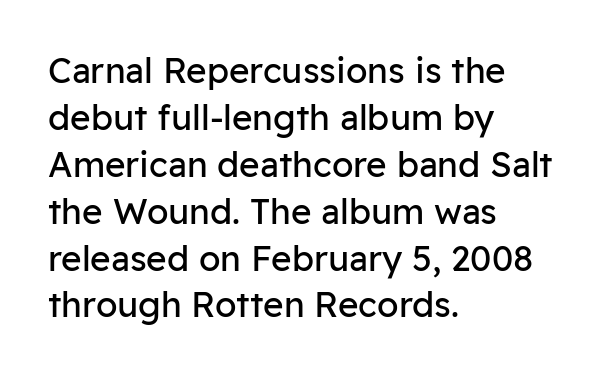
{"serif": "no", "italic": "no", "bold": "no", "weight": "regular", "width": "normal", "stroke_contrast": "low", "x_height": "medium", "monospaced": "no", "underline": "no", "align": "left", "line_spacing": "normal", "line_spacing_ratio": 1.34, "letter_spacing": "normal", "letter_spacing_em": 0.0, "glyph_px": 35}
